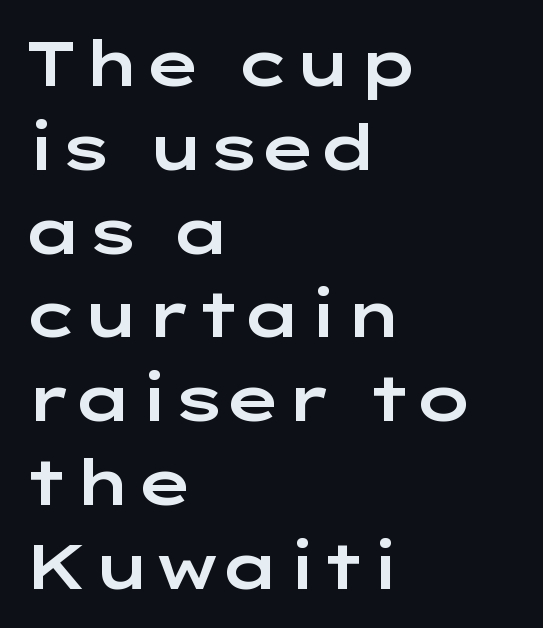
{"serif": "no", "italic": "no", "width": "wide", "stroke_contrast": "low", "x_height": "medium", "monospaced": "no", "underline": "no", "align": "left", "line_spacing": "normal", "line_spacing_ratio": 1.33, "letter_spacing": "normal", "letter_spacing_em": 0.0, "glyph_px": 63}
